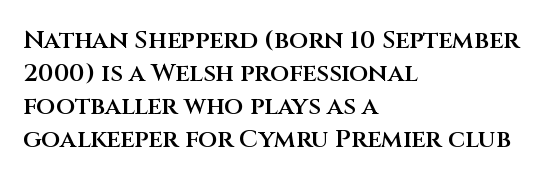
Q: Is the text bold? A: Semi-bold.
Q: Is the text italic (slanted)? A: No, it is upright.
Q: Is the text underlined? A: No.
Q: How is the paragraph aligned? A: Left-aligned.
Q: Is the spacing between letters normal or unusually wide? A: Normal.
Q: Is the spacing between lines tight, normal or loose? A: Normal.
